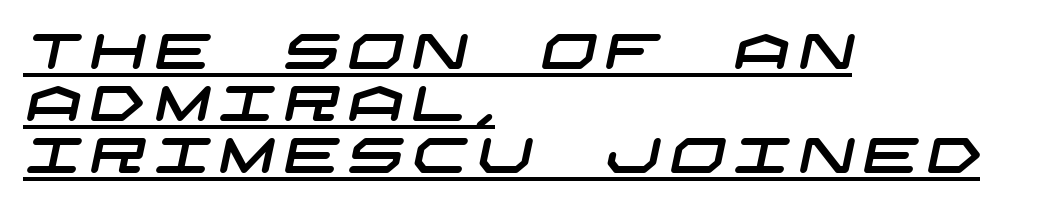
Q: Is the typeface a serif or a sans-serif typeface? A: Sans-serif.
Q: Is the text underlined? A: Yes.
Q: How is the paragraph aligned? A: Left-aligned.
Q: Is the spacing between lines tight, normal or loose? A: Tight.
Q: Width (condensed, normal, or wide)? A: Wide.
Q: Stroke contrast? A: Low.
Q: x-height? A: Large.
